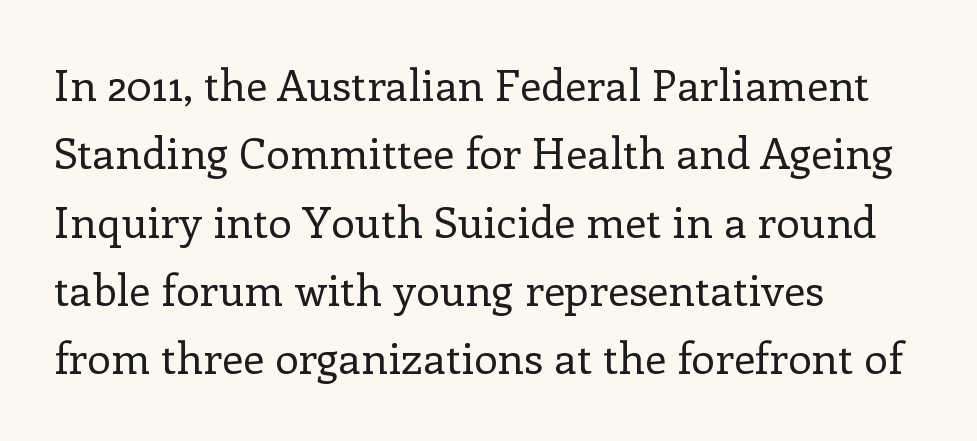
Beneath every word, the page is bare. Spacing verdict: proportional, widths tailored to each character. Check where the strokes stop: tiny serifs finish them off. Vertical strokes here are truly vertical. Alignment: flush left. This reads as an unemphasized weight, regular at the heaviest.
